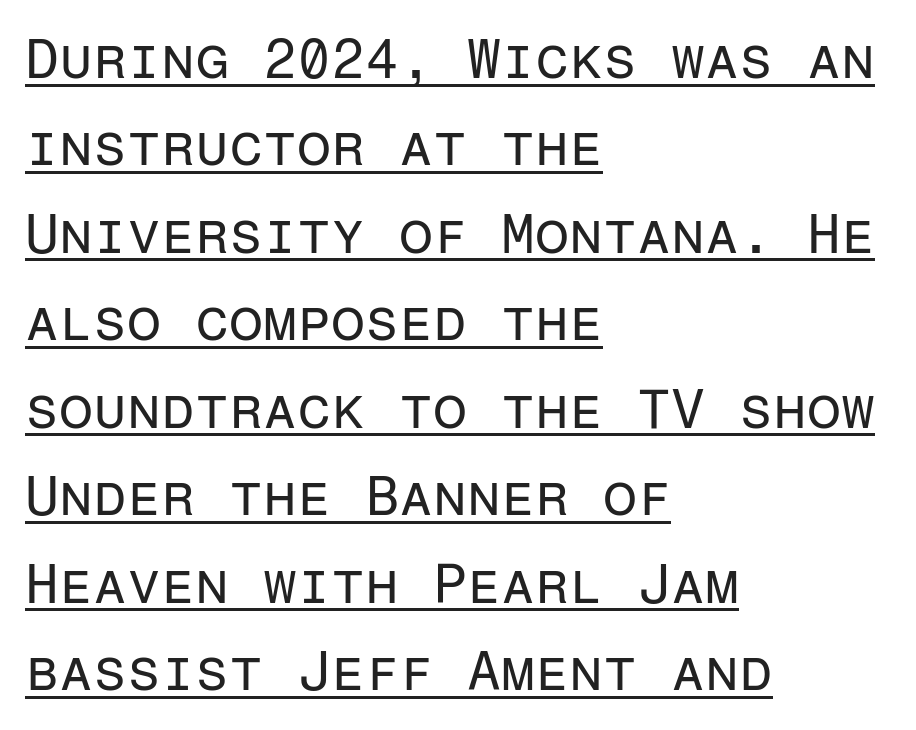
Q: Is the text bold? A: No.
Q: Is the text italic (slanted)? A: No, it is upright.
Q: Is the typeface a serif or a sans-serif typeface? A: Sans-serif.
Q: Is the text underlined? A: Yes.
Q: How is the paragraph aligned? A: Left-aligned.
Q: Is the spacing between letters normal or unusually wide? A: Normal.
Q: Is the spacing between lines tight, normal or loose? A: Normal.
Q: Width (condensed, normal, or wide)? A: Normal.
Q: Stroke contrast? A: Low.
Q: x-height? A: Medium.
Q: Monospaced? A: Yes.
